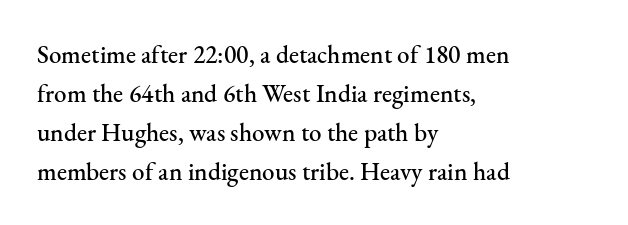
The image shows 25 px text type, upright; set left-aligned, normal line spacing (1.56x), normal letter spacing, not underlined.
